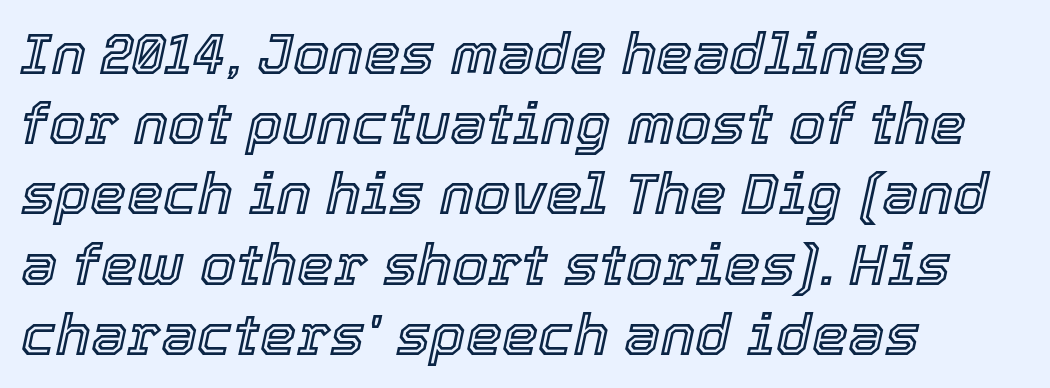
The image shows 58 px text type, italic (leaning right); set left-aligned, line spacing 1.21x, normal letter spacing, not underlined; a medium x-height.
